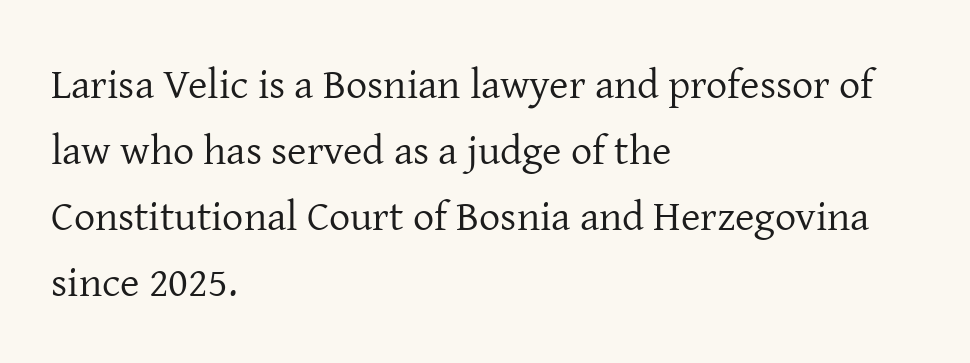
Reading down the block, your eye returns to a fixed left position each line. The zone under the glyphs is completely vacant. Reading down the column, the eye jumps a familiar distance to each next line. The tracking reads as untouched default to a designer's eye. Quick note: not italic, upright. Stems and bowls with no extra thickness — not bold.
